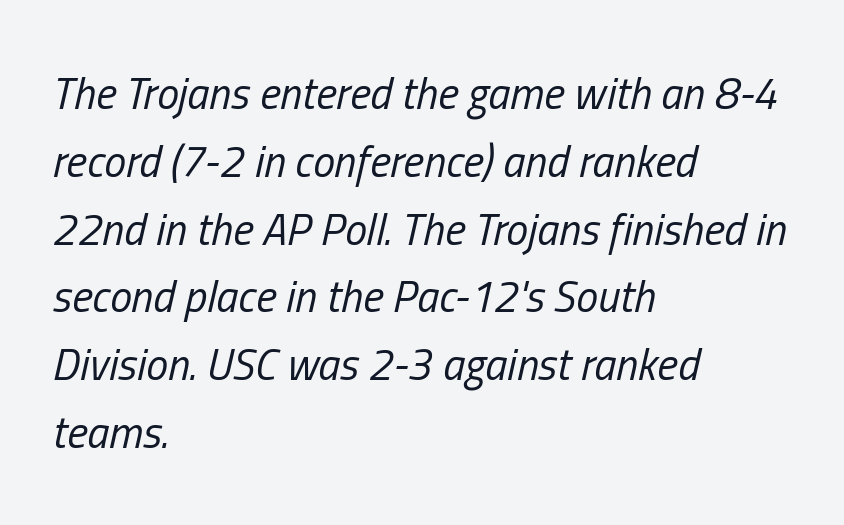
Layout note: lines flush left. Varying glyph widths throughout — classic text-font behaviour. An italicized treatment has been applied to the whole sample. Here the glyphs are tracked normally, forming tight word shapes.
